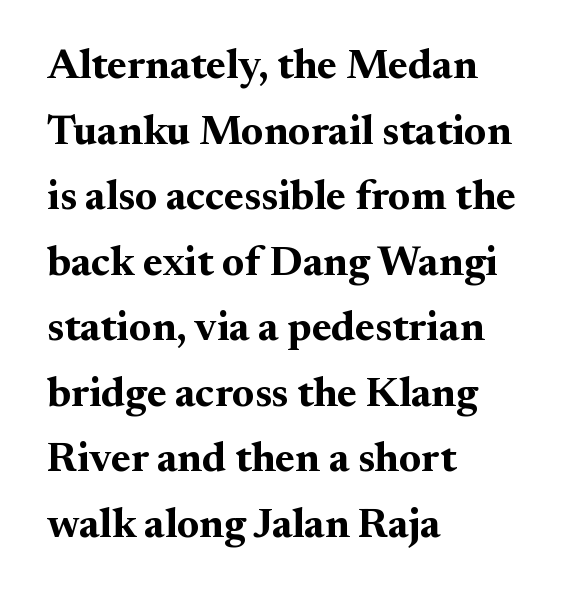
The image shows 42 px bold serif type, upright; set left-aligned, normal line spacing (1.56x), normal letter spacing, not underlined; medium stroke contrast and a small x-height.
